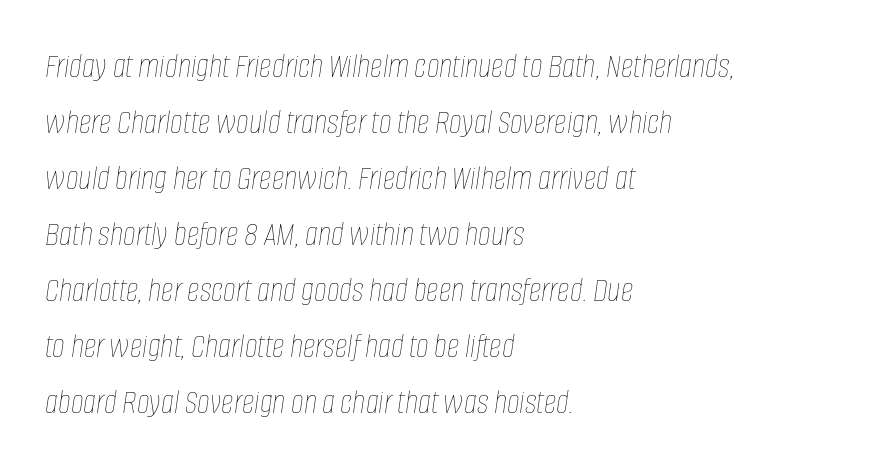
{"italic": "yes", "lean": "right", "slant_degrees": 8, "bold": "no", "weight": "thin", "width": "condensed", "stroke_contrast": "low", "x_height": "large", "monospaced": "no", "underline": "no", "align": "left", "line_spacing": "normal", "line_spacing_ratio": 1.6, "letter_spacing": "normal", "letter_spacing_em": 0.0, "glyph_px": 35}
